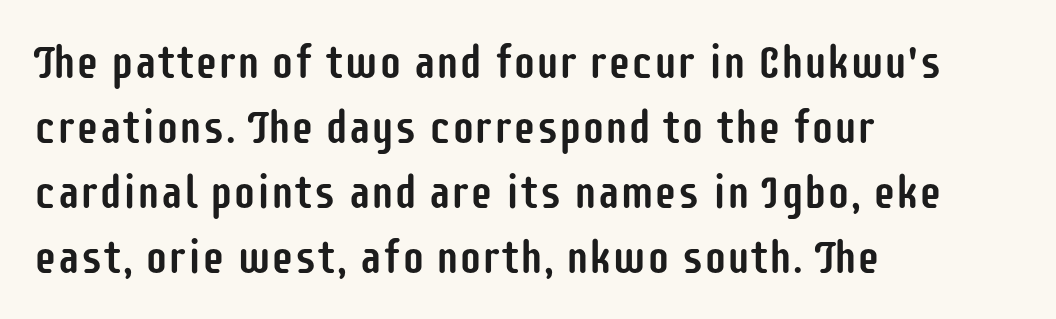
{"serif": "no", "italic": "no", "width": "condensed", "stroke_contrast": "low", "x_height": "large", "monospaced": "no", "underline": "no", "align": "left", "line_spacing": "normal", "line_spacing_ratio": 1.41, "letter_spacing": "normal", "letter_spacing_em": 0.0, "glyph_px": 46}
